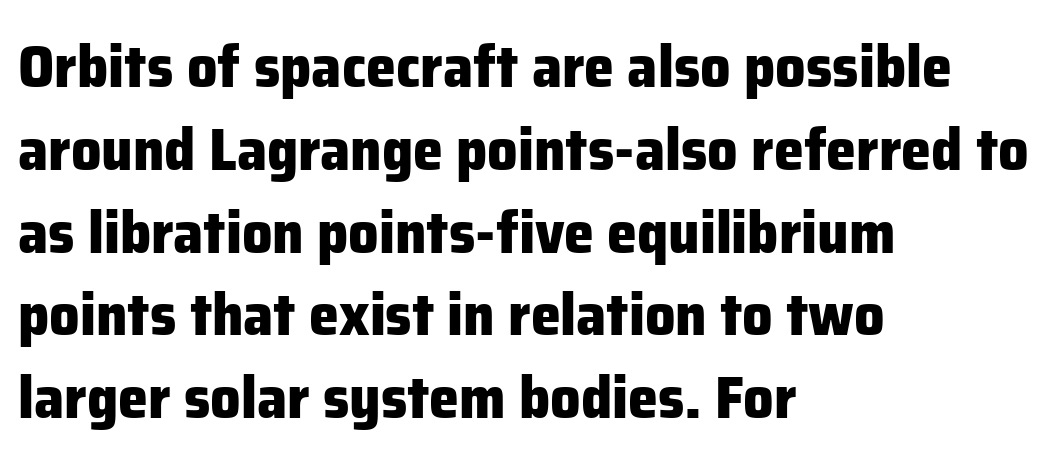
The image shows 60 px heavy sans-serif type, upright; set left-aligned, normal line spacing (1.38x), normal letter spacing, not underlined; low stroke contrast and a medium x-height.
